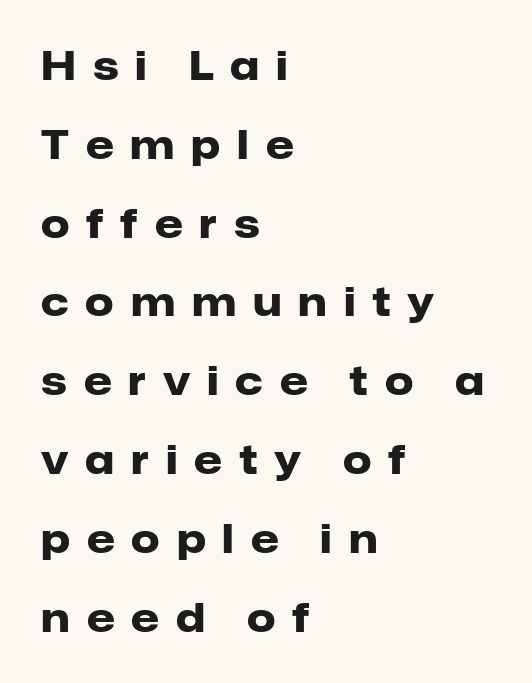
{"serif": "no", "italic": "no", "bold": "yes", "weight": "heavy", "width": "normal", "stroke_contrast": "low", "x_height": "medium", "monospaced": "no", "underline": "no", "align": "left", "line_spacing": "loose", "line_spacing_ratio": 1.97, "letter_spacing": "wide", "letter_spacing_em": 0.42, "glyph_px": 40}
